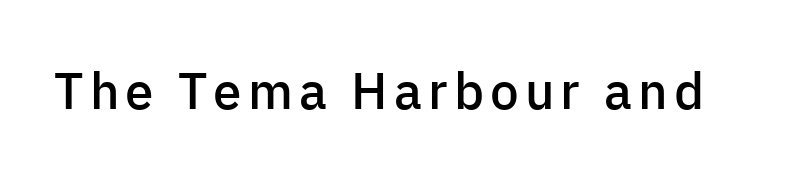
Q: Is the text bold? A: Semi-bold.
Q: Is the text italic (slanted)? A: No, it is upright.
Q: Is the typeface a serif or a sans-serif typeface? A: Sans-serif.
Q: Is the text underlined? A: No.
Q: Width (condensed, normal, or wide)? A: Normal.
Q: Stroke contrast? A: Low.
Q: x-height? A: Medium.
Q: Monospaced? A: No.
